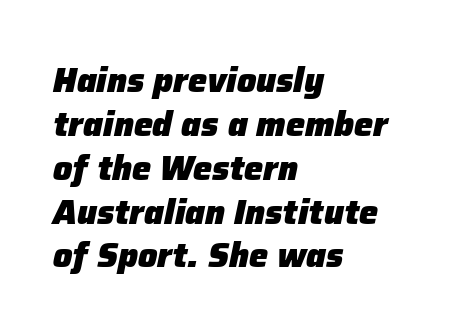
These lines carry a lot of weight — the face is fully bold. There is no visible air inserted between adjacent glyphs. The rag falls on the right side of this text block. The specimen reads as italic at a glance. You could not count columns in this text — the font is proportionally spaced. A bare baseline throughout the passage.
